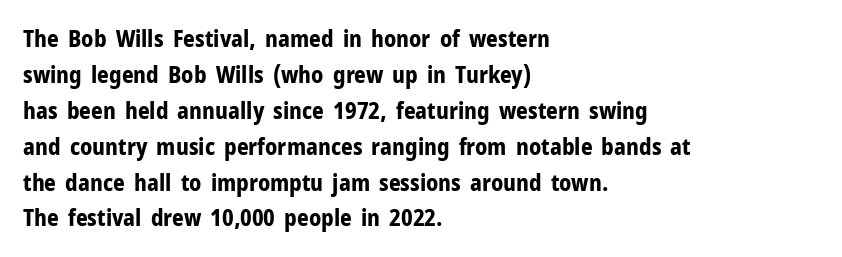
The line-height multiplier appears to be the usual default. Plain, unruled lines of type. The type is set solid horizontally, with unmodified tracking. Horizontal alignment here is leftward, the default for most running prose. Does the weight exceed regular? Yes, all the way to bold.
